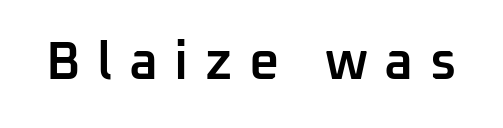
The image shows 53 px semibold sans-serif type, upright; set unusually wide letter spacing (+0.31 em), not underlined; low stroke contrast and a medium x-height.
